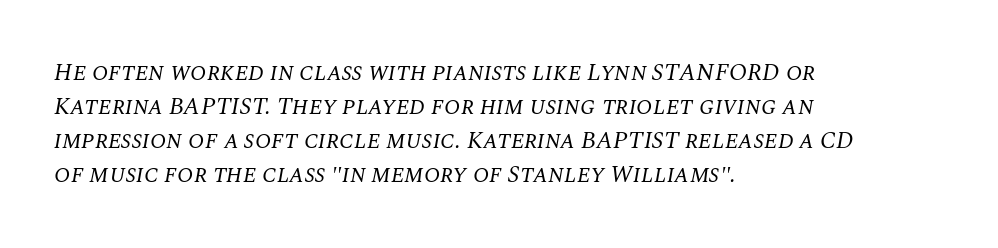
Q: Is the text bold? A: No.
Q: Is the text italic (slanted)? A: Yes, it leans right by about 10 degrees.
Q: Is the text underlined? A: No.
Q: How is the paragraph aligned? A: Left-aligned.
Q: Is the spacing between letters normal or unusually wide? A: Normal.
Q: Is the spacing between lines tight, normal or loose? A: Normal.
